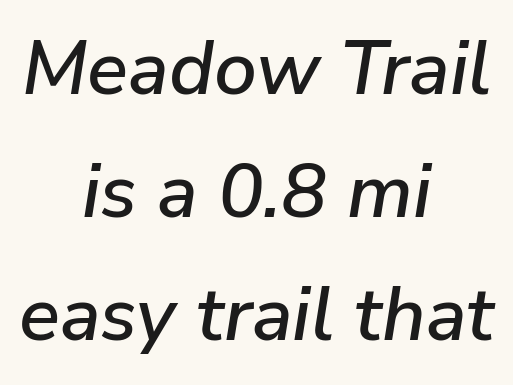
The image shows 76 px text type, italic (leaning right); set centered, normal line spacing (1.62x), normal letter spacing, not underlined; low stroke contrast and a medium x-height.
